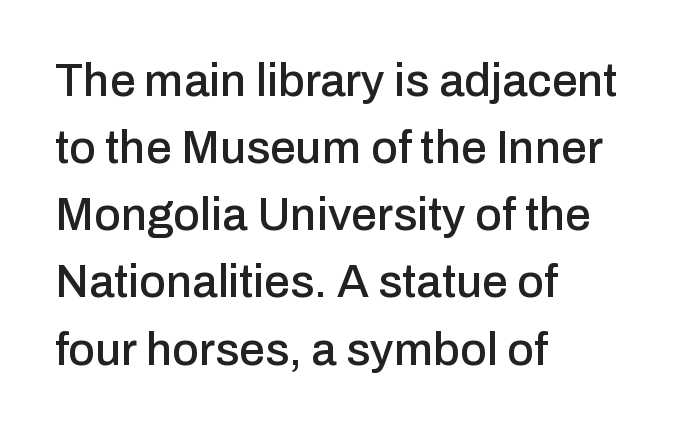
The image shows 46 px sans-serif type, upright; set left-aligned, normal line spacing (1.46x), normal letter spacing, not underlined; low stroke contrast and a medium x-height.
